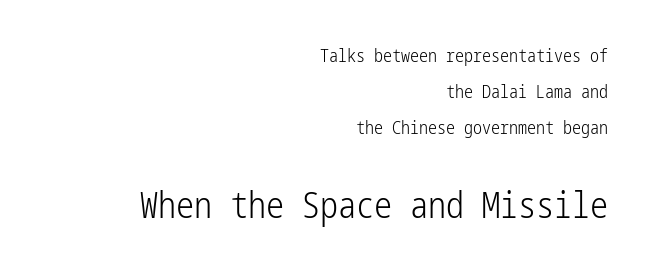
{"serif": "no", "italic": "no", "bold": "no", "weight": "light", "width": "condensed", "stroke_contrast": "low", "x_height": "medium", "underline": "no", "align": "right", "line_spacing": "loose", "line_spacing_ratio": 2.0, "letter_spacing": "normal", "letter_spacing_em": 0.0, "larger_block": "second", "size_ratio": 2.0, "glyph_px": 36}
